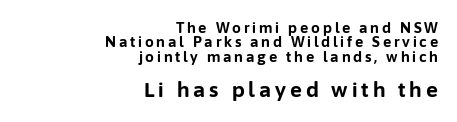
Beneath every word, the page is bare. The letterforms stand isolated, each surrounded by extra space. A typesetter would call this leading minimal, almost set solid. Is there any slant? The stems are plumb. Larger block? The one below; the one above is distinctly smaller. This rendering uses right alignment, leaving the left contour irregular.
